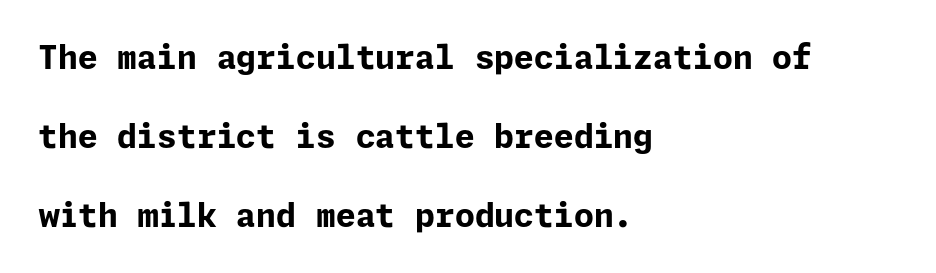
The image shows 32 px bold sans-serif type, upright; set left-aligned, loose line spacing (2.47x), normal letter spacing, not underlined; low stroke contrast and a medium x-height.
